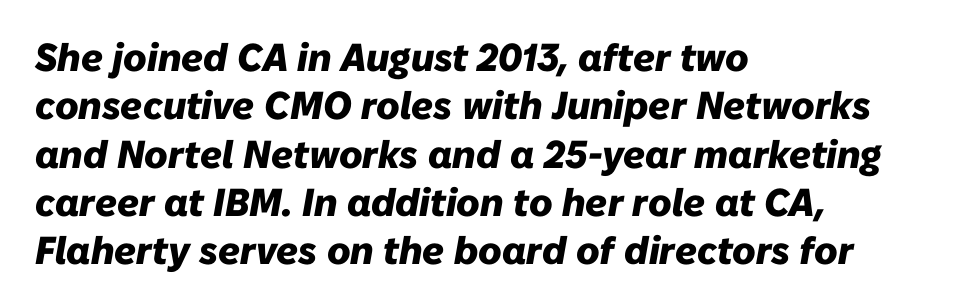
The passage shown has conventional tracking throughout. The glyphs have the mass of a bold cut. Looks like regular typesetting: each glyph gets only the width it needs. The foot of each line stays bare and open. Line beginnings align vertically; line endings do not.
